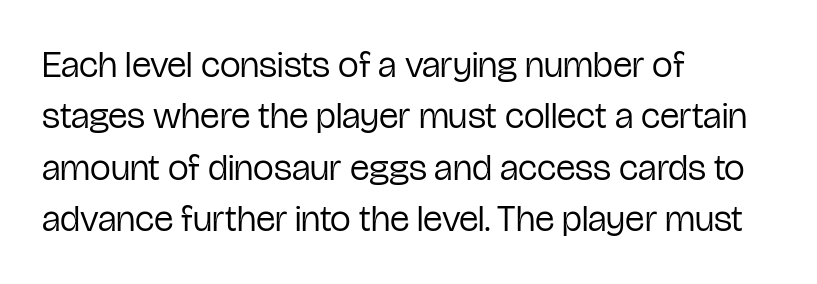
The image shows 37 px regular-weight, condensed sans-serif type, upright; set left-aligned, normal line spacing (1.39x), normal letter spacing, not underlined; low stroke contrast and a medium x-height.
